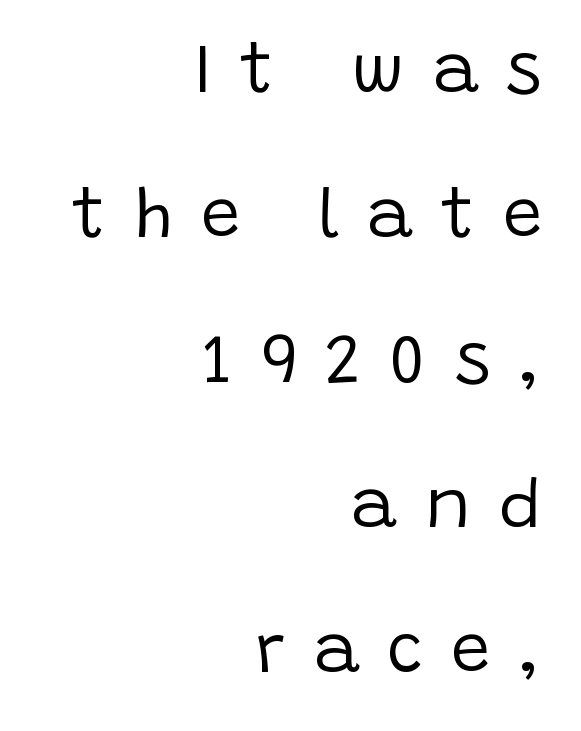
Spacing verdict: proportional, widths tailored to each character. In terms of letterform style, serifs are entirely absent. Caption: multi-line text, flush right, ragged left. Each new line begins a long way beneath the previous one.
